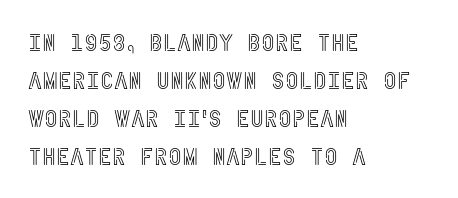
{"italic": "no", "underline": "no", "align": "left", "line_spacing": "normal", "line_spacing_ratio": 1.58, "letter_spacing": "normal", "letter_spacing_em": 0.0, "glyph_px": 24}
